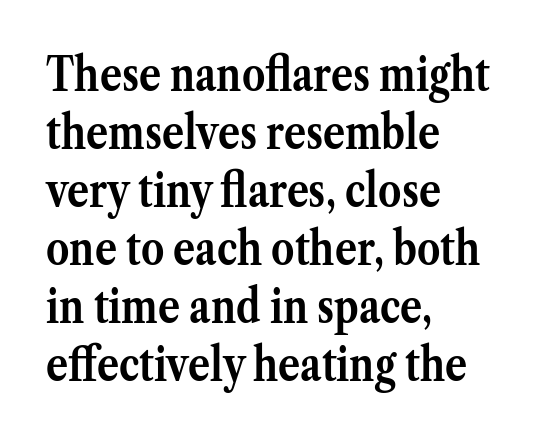
Q: Is the text bold? A: Yes.
Q: Is the text italic (slanted)? A: No, it is upright.
Q: Is the typeface a serif or a sans-serif typeface? A: Serif.
Q: Is the text underlined? A: No.
Q: How is the paragraph aligned? A: Left-aligned.
Q: Is the spacing between letters normal or unusually wide? A: Normal.
Q: Is the spacing between lines tight, normal or loose? A: Normal.
Q: Width (condensed, normal, or wide)? A: Normal.
Q: Stroke contrast? A: Medium.
Q: x-height? A: Medium.
Q: Monospaced? A: No.
